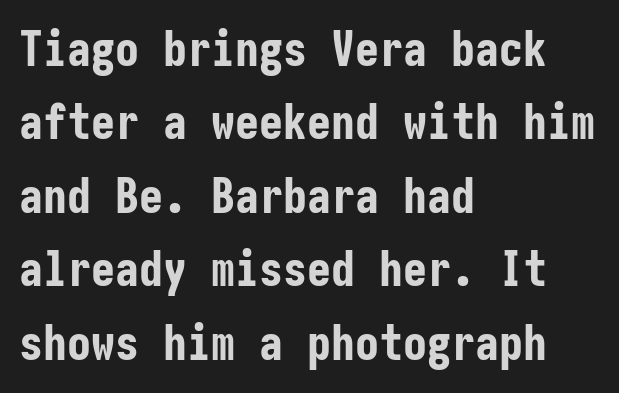
No word sits above an underline. Unlike a traditional serif, this face leaves its strokes unadorned. The ragged edge is on the right, which tells us the setting is flush left. Default kerning and tracking; the words read as compact shapes.
